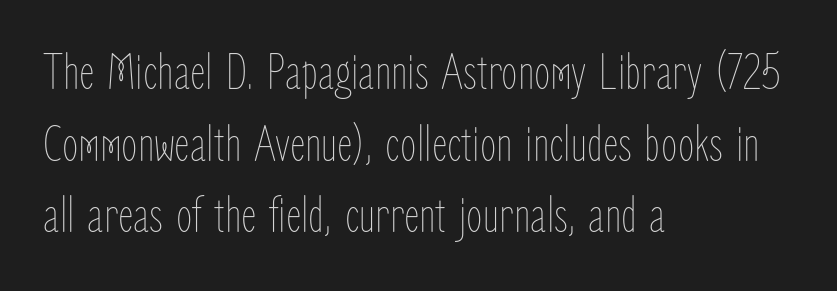
Q: Is the text bold? A: No.
Q: Is the text italic (slanted)? A: No, it is upright.
Q: Is the text underlined? A: No.
Q: How is the paragraph aligned? A: Left-aligned.
Q: Is the spacing between letters normal or unusually wide? A: Normal.
Q: Is the spacing between lines tight, normal or loose? A: Normal.
Q: Width (condensed, normal, or wide)? A: Condensed.
Q: Stroke contrast? A: Low.
Q: x-height? A: Medium.
Q: Monospaced? A: No.
